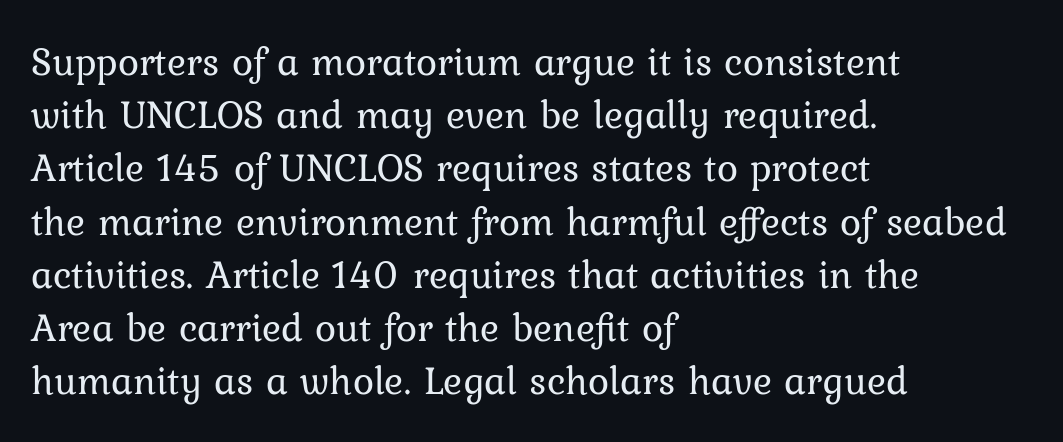
Q: Is the text bold? A: No.
Q: Is the text italic (slanted)? A: No, it is upright.
Q: Is the typeface a serif or a sans-serif typeface? A: Serif.
Q: Is the text underlined? A: No.
Q: How is the paragraph aligned? A: Left-aligned.
Q: Is the spacing between letters normal or unusually wide? A: Normal.
Q: Is the spacing between lines tight, normal or loose? A: Normal.
Q: Width (condensed, normal, or wide)? A: Normal.
Q: Stroke contrast? A: Low.
Q: x-height? A: Medium.
Q: Monospaced? A: No.
